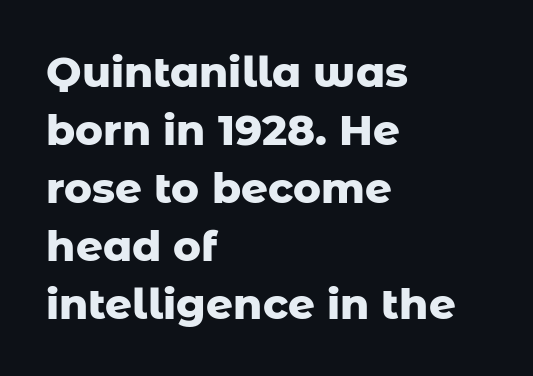
The letters advance in unequal steps, a hallmark of proportional type. Emphasis by weight is at full strength: bold. Characters remain perfectly vertical along every line. Line beginnings align vertically; line endings do not.
